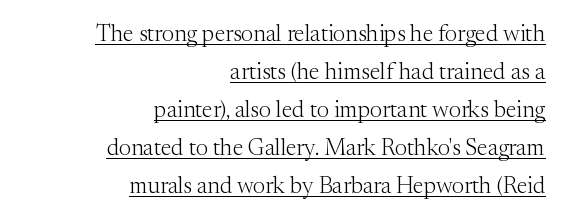
The image shows 23 px text type, upright; set right-aligned, normal line spacing (1.65x), normal letter spacing, underlined.
